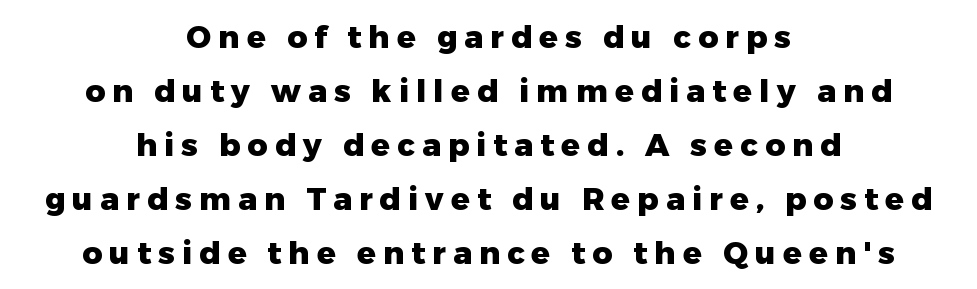
Q: Is the text bold? A: Yes.
Q: Is the text italic (slanted)? A: No, it is upright.
Q: Is the typeface a serif or a sans-serif typeface? A: Sans-serif.
Q: Is the text underlined? A: No.
Q: How is the paragraph aligned? A: Centered.
Q: Is the spacing between letters normal or unusually wide? A: Unusually wide.
Q: Width (condensed, normal, or wide)? A: Normal.
Q: Stroke contrast? A: Low.
Q: x-height? A: Medium.
Q: Monospaced? A: No.
